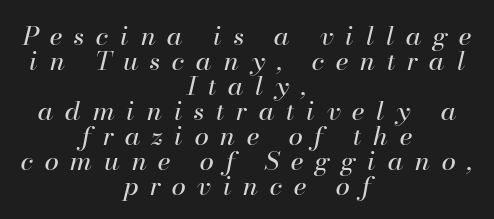
The image shows 26 px text type, italic (leaning right); set centered, tight line spacing (0.96x), unusually wide letter spacing (+0.45 em), not underlined.
